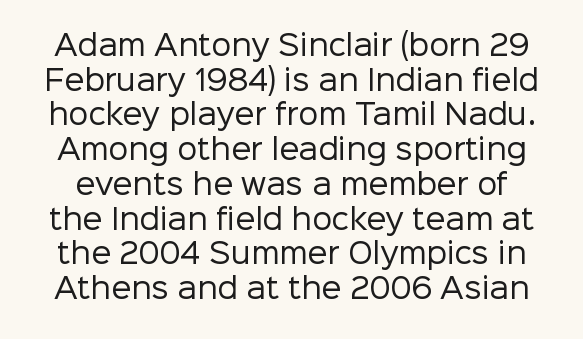
Does extra space separate the letters? No, they use regular spacing. Each row of text sits above clean, open space. The glyphs in this specimen are sans serif. You could not count columns in this text — the font is proportionally spaced. These glyphs show unthickened strokes, regular width or finer.
